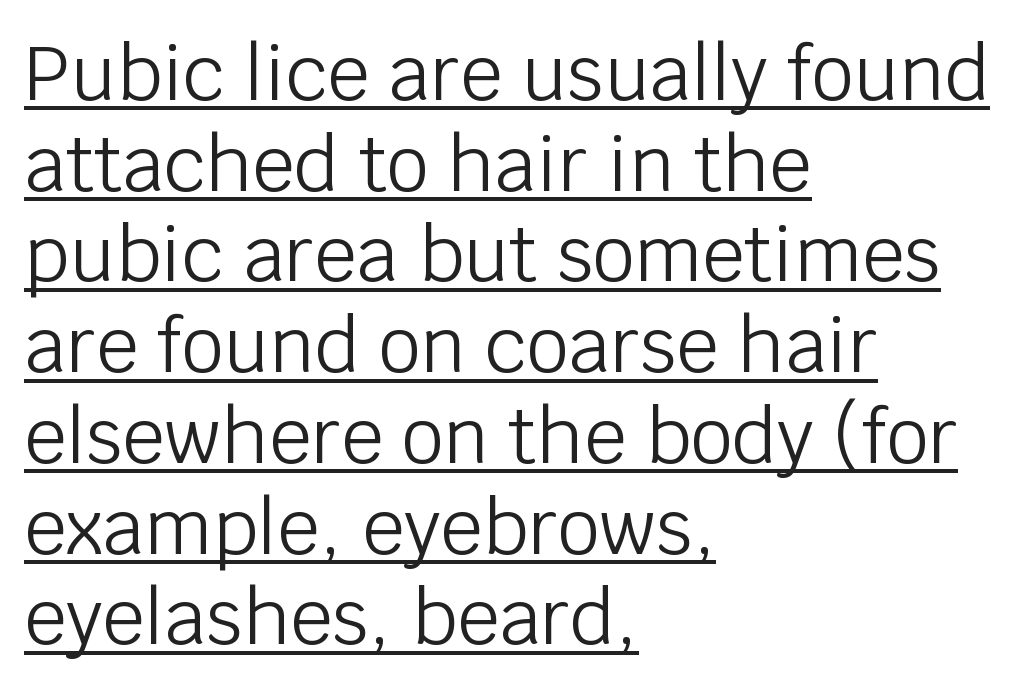
Q: Is the text bold? A: No.
Q: Is the text italic (slanted)? A: No, it is upright.
Q: Is the typeface a serif or a sans-serif typeface? A: Sans-serif.
Q: Is the text underlined? A: Yes.
Q: How is the paragraph aligned? A: Left-aligned.
Q: Is the spacing between letters normal or unusually wide? A: Normal.
Q: Width (condensed, normal, or wide)? A: Normal.
Q: Stroke contrast? A: Low.
Q: x-height? A: Large.
Q: Monospaced? A: No.
